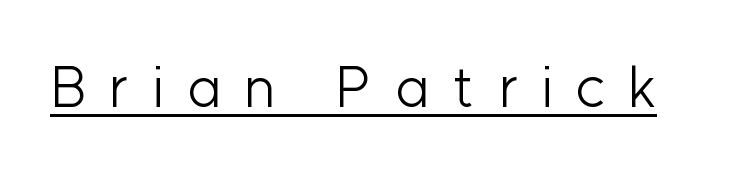
Q: Is the text bold? A: No.
Q: Is the text italic (slanted)? A: No, it is upright.
Q: Is the typeface a serif or a sans-serif typeface? A: Sans-serif.
Q: Is the text underlined? A: Yes.
Q: Is the spacing between letters normal or unusually wide? A: Unusually wide.
Q: Width (condensed, normal, or wide)? A: Normal.
Q: Stroke contrast? A: Low.
Q: x-height? A: Medium.
Q: Monospaced? A: No.
